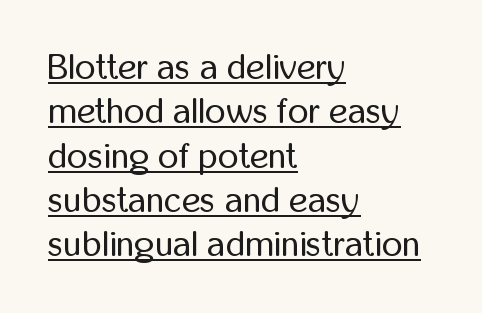
{"serif": "no", "italic": "no", "bold": "no", "weight": "regular", "width": "condensed", "stroke_contrast": "low", "x_height": "medium", "monospaced": "no", "underline": "yes", "align": "left", "line_spacing_ratio": 1.23, "letter_spacing": "normal", "letter_spacing_em": 0.0, "glyph_px": 36}
